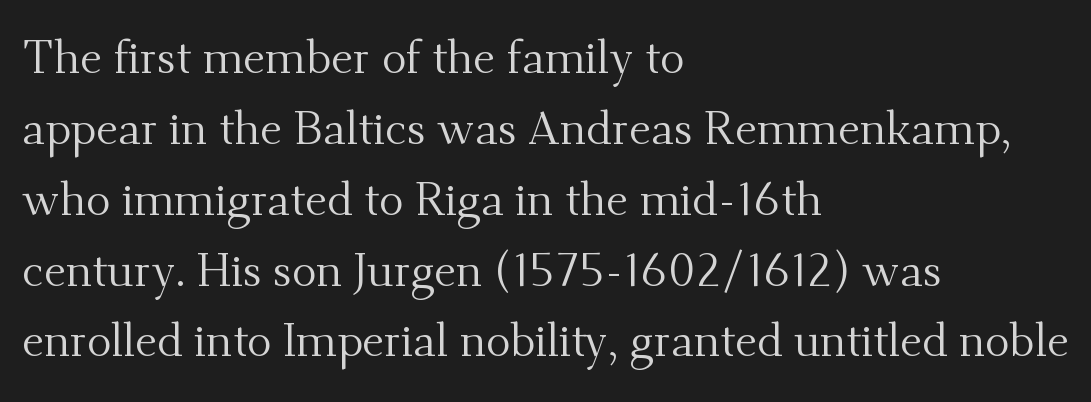
Q: Is the text bold? A: No.
Q: Is the text italic (slanted)? A: No, it is upright.
Q: Is the typeface a serif or a sans-serif typeface? A: Serif.
Q: Is the text underlined? A: No.
Q: How is the paragraph aligned? A: Left-aligned.
Q: Is the spacing between letters normal or unusually wide? A: Normal.
Q: Is the spacing between lines tight, normal or loose? A: Normal.
Q: Width (condensed, normal, or wide)? A: Normal.
Q: Stroke contrast? A: Medium.
Q: x-height? A: Small.
Q: Monospaced? A: No.
